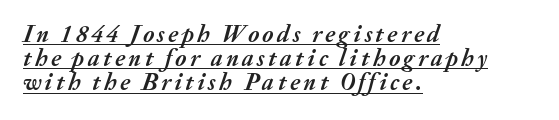
{"italic": "yes", "lean": "right", "slant_degrees": 20, "bold": "yes", "underline": "yes", "align": "left", "line_spacing": "tight", "line_spacing_ratio": 1.01, "glyph_px": 24}
